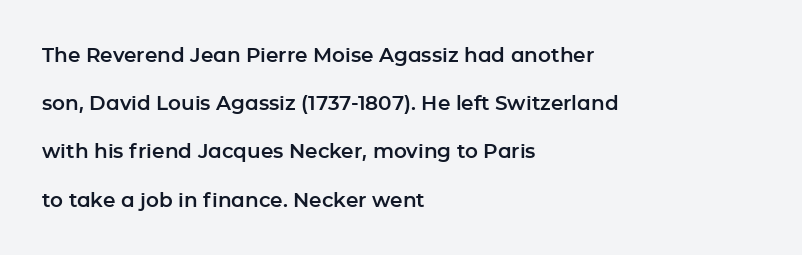
How would I describe the line gaps? Wide and relaxed. The type sits square on the baseline with zero lean. Tracking here is standard; glyphs follow each other at the usual distance. Quick note: underline off. Typeset ragged right — the left edge is the straight one.
